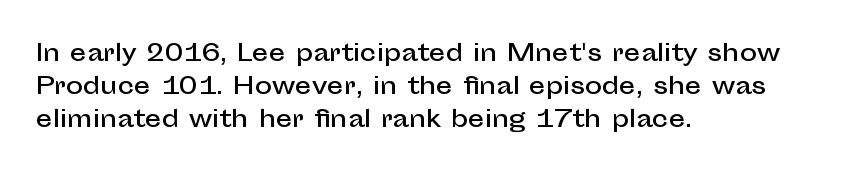
The image shows 23 px text type, upright; set left-aligned, normal line spacing (1.44x), normal letter spacing, not underlined.
